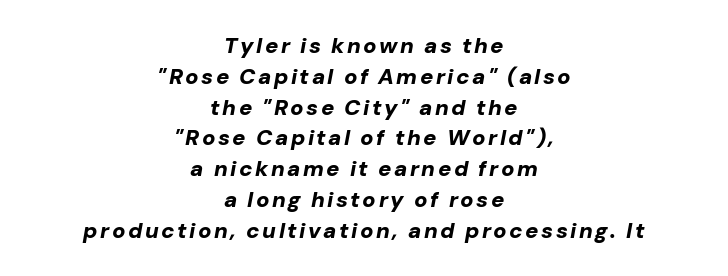
Q: Is the text bold? A: Yes.
Q: Is the text italic (slanted)? A: Yes, it leans right by about 10 degrees.
Q: Is the text underlined? A: No.
Q: How is the paragraph aligned? A: Centered.
Q: Is the spacing between lines tight, normal or loose? A: Normal.
